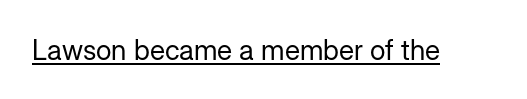
Q: Is the text bold? A: No.
Q: Is the text italic (slanted)? A: No, it is upright.
Q: Is the typeface a serif or a sans-serif typeface? A: Sans-serif.
Q: Is the text underlined? A: Yes.
Q: Is the spacing between letters normal or unusually wide? A: Normal.
Q: Width (condensed, normal, or wide)? A: Normal.
Q: Stroke contrast? A: Low.
Q: x-height? A: Medium.
Q: Monospaced? A: No.
